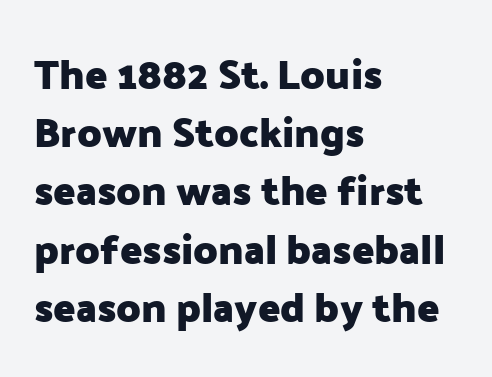
Glance below the letters and you will spot only blank space. Every stem runs plumb, perpendicular to the baseline. The typesetting leans heavy: a genuine bold. The rendering keeps characters at their native spacing.
